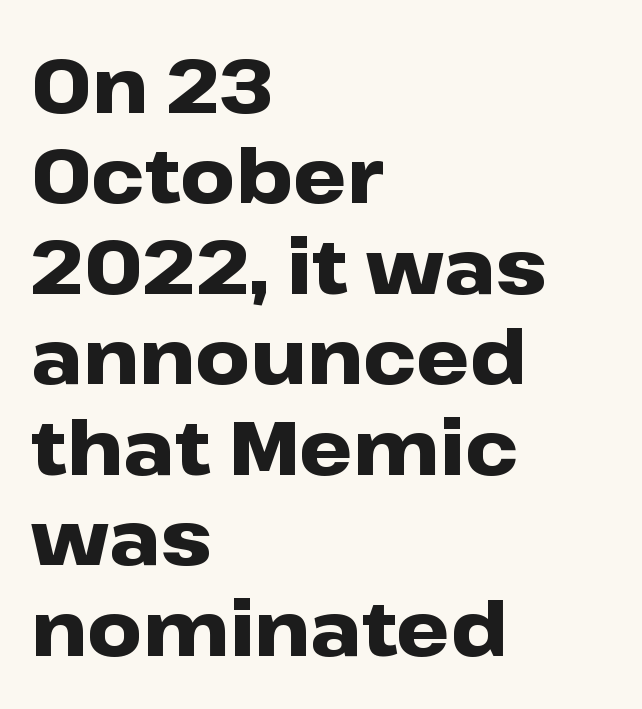
The passage shown is typed in a proportional face where columns would drift. This is sans-serif lettering, the kind often seen on screens and signage. This rendering uses left alignment, leaving the right contour irregular. I'd describe the lettering as bold — thick and assertive.
